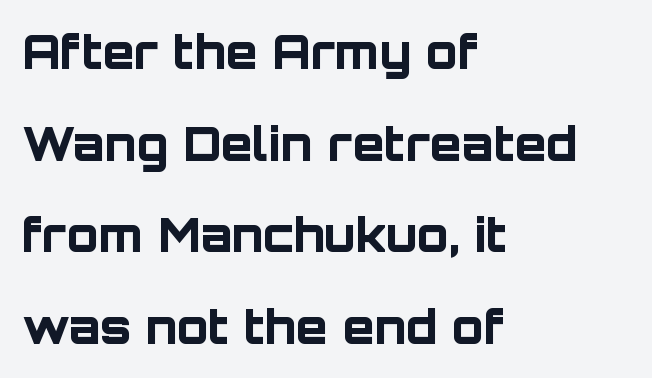
{"serif": "no", "italic": "no", "bold": "yes", "weight": "bold", "width": "normal", "stroke_contrast": "low", "x_height": "large", "monospaced": "no", "underline": "no", "align": "left", "line_spacing": "loose", "line_spacing_ratio": 1.99, "letter_spacing": "normal", "letter_spacing_em": 0.0, "glyph_px": 46}
